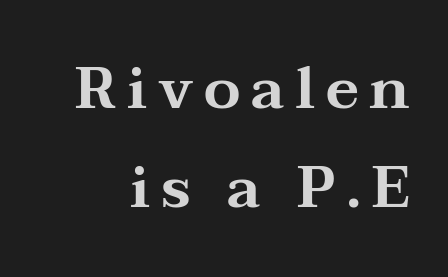
The image shows 59 px wide serif type, upright; set normal line spacing (1.67x), not underlined; medium stroke contrast and a medium x-height.
